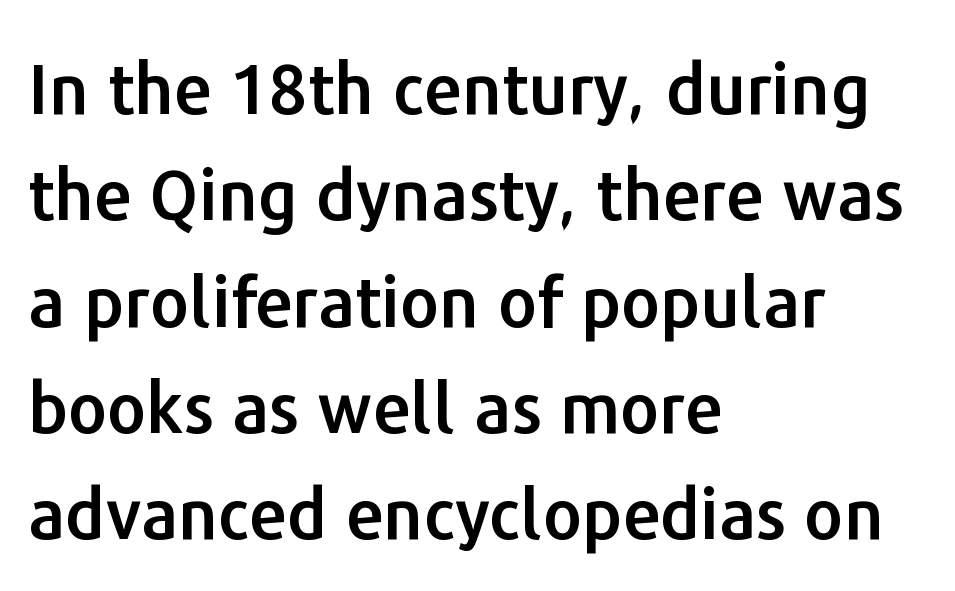
Each row of text sits above clean, open space. Leading matches the norm, producing a regular column. The rendering uses natural spacing where letterforms have individual widths. The rag falls on the right side of this text block. The type family on display is of the sans-serif kind.
